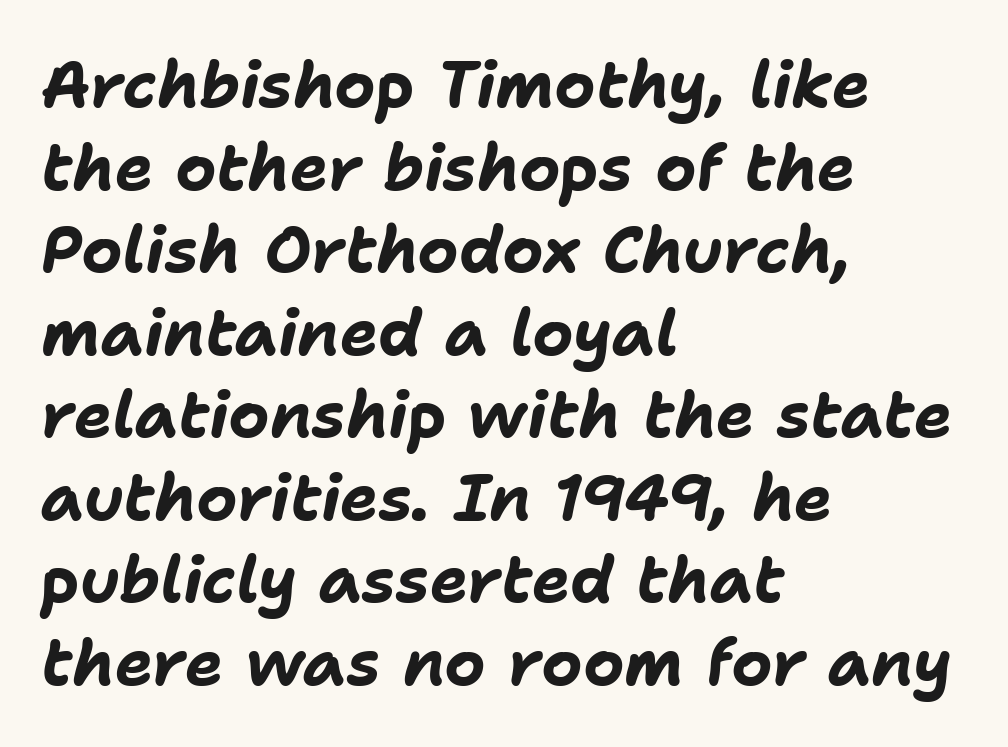
The image shows 64 px bold type, italic (leaning right); set left-aligned, normal line spacing (1.29x), normal letter spacing, not underlined; low stroke contrast and a medium x-height.
